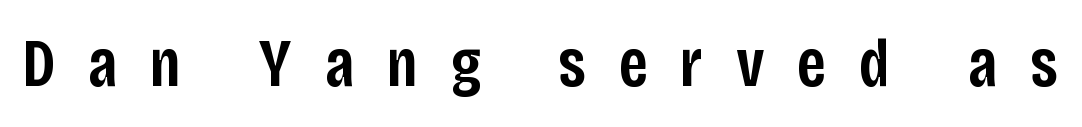
{"serif": "no", "italic": "no", "bold": "semi", "weight": "semibold", "width": "condensed", "stroke_contrast": "low", "x_height": "large", "monospaced": "no", "underline": "no", "letter_spacing": "wide", "letter_spacing_em": 0.48, "glyph_px": 68}
